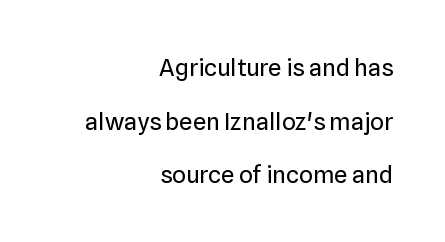
Q: Is the text bold? A: No.
Q: Is the text italic (slanted)? A: No, it is upright.
Q: Is the text underlined? A: No.
Q: How is the paragraph aligned? A: Right-aligned.
Q: Is the spacing between letters normal or unusually wide? A: Normal.
Q: Is the spacing between lines tight, normal or loose? A: Loose.
